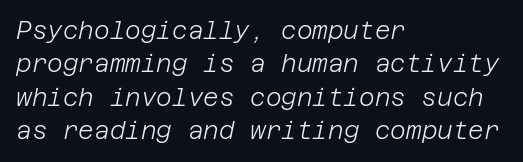
The image shows 24 px text type, italic (leaning right); set left-aligned, normal line spacing (1.39x), normal letter spacing, not underlined.
